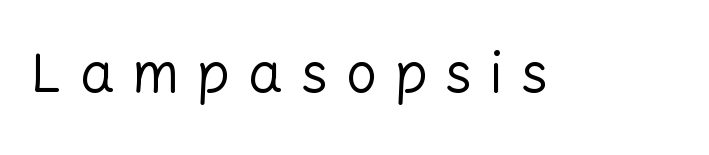
The image shows 55 px regular-weight sans-serif type, upright; set unusually wide letter spacing (+0.32 em), not underlined; low stroke contrast and a medium x-height.
